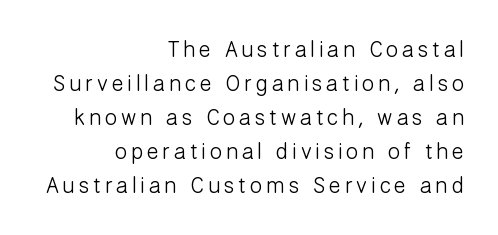
Q: Is the text bold? A: No.
Q: Is the text italic (slanted)? A: No, it is upright.
Q: Is the text underlined? A: No.
Q: How is the paragraph aligned? A: Right-aligned.
Q: Is the spacing between lines tight, normal or loose? A: Normal.
